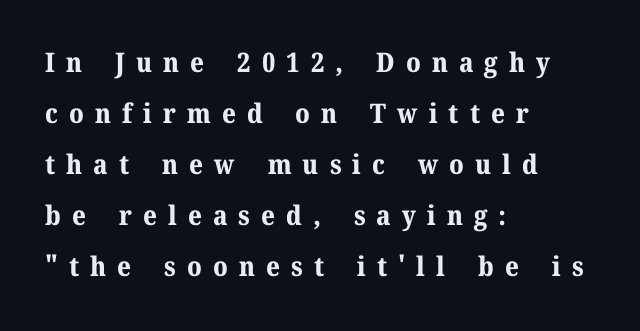
Q: Is the text bold? A: Yes.
Q: Is the text italic (slanted)? A: No, it is upright.
Q: Is the text underlined? A: No.
Q: How is the paragraph aligned? A: Left-aligned.
Q: Is the spacing between letters normal or unusually wide? A: Unusually wide.
